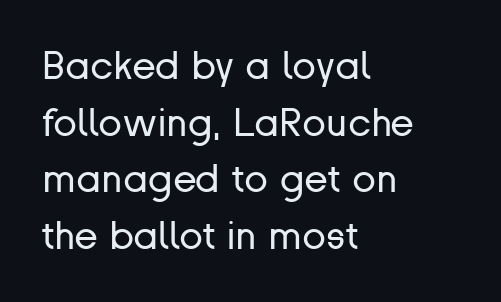
The image shows 39 px regular-weight sans-serif type, upright; set left-aligned, normal line spacing (1.45x), normal letter spacing, not underlined; low stroke contrast and a medium x-height.
